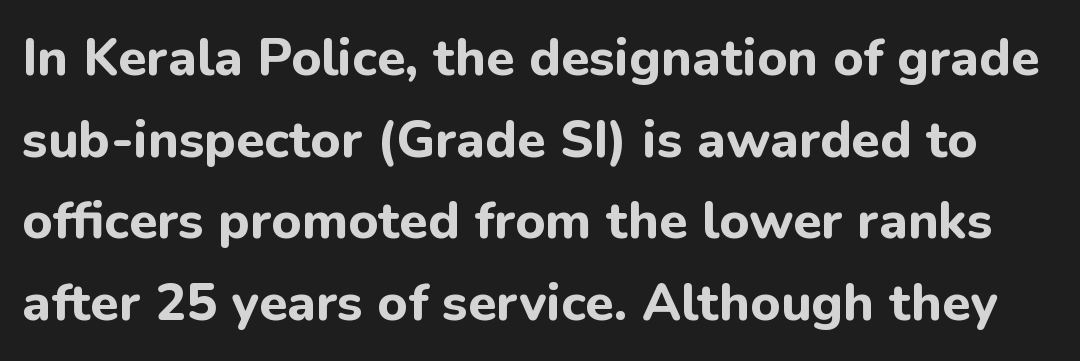
Q: Is the text bold? A: Yes.
Q: Is the text italic (slanted)? A: No, it is upright.
Q: Is the typeface a serif or a sans-serif typeface? A: Sans-serif.
Q: Is the text underlined? A: No.
Q: Is the spacing between letters normal or unusually wide? A: Normal.
Q: Is the spacing between lines tight, normal or loose? A: Normal.
Q: Width (condensed, normal, or wide)? A: Normal.
Q: Stroke contrast? A: Low.
Q: x-height? A: Medium.
Q: Monospaced? A: No.
